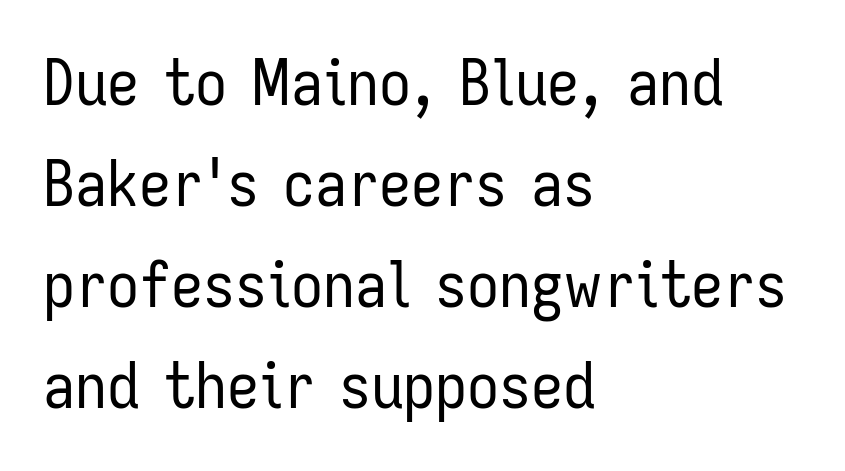
The image shows 64 px regular-weight, condensed sans-serif type, upright; set left-aligned, normal line spacing (1.58x), normal letter spacing, not underlined; low stroke contrast and a medium x-height.
